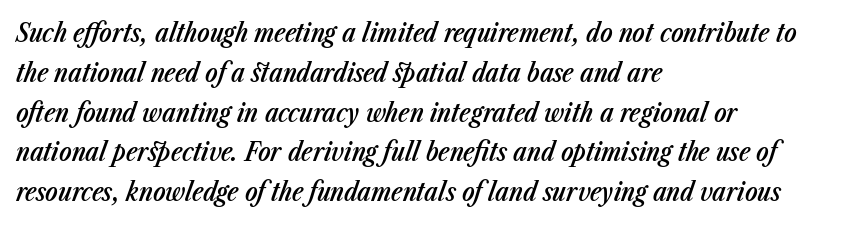
The image shows 26 px text type, italic (leaning right); set left-aligned, normal line spacing (1.53x), normal letter spacing, not underlined.
